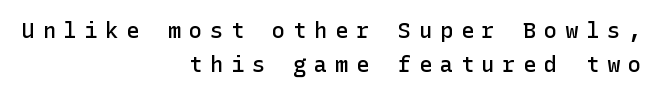
Vertically, the passage feels balanced, rows spaced as you'd expect. Short note: letters widely spaced. The baseline area is clear. Stroke thickness is moderately raised; the sample reads as semibold.
